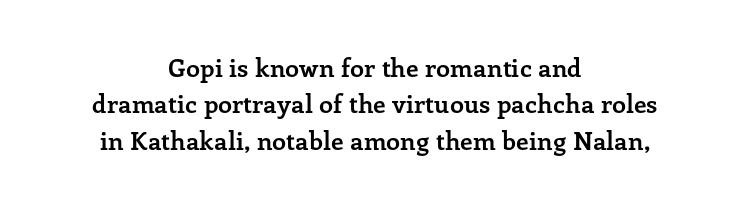
Q: Is the text bold? A: Yes.
Q: Is the text italic (slanted)? A: No, it is upright.
Q: Is the text underlined? A: No.
Q: How is the paragraph aligned? A: Centered.
Q: Is the spacing between letters normal or unusually wide? A: Normal.
Q: Is the spacing between lines tight, normal or loose? A: Normal.
